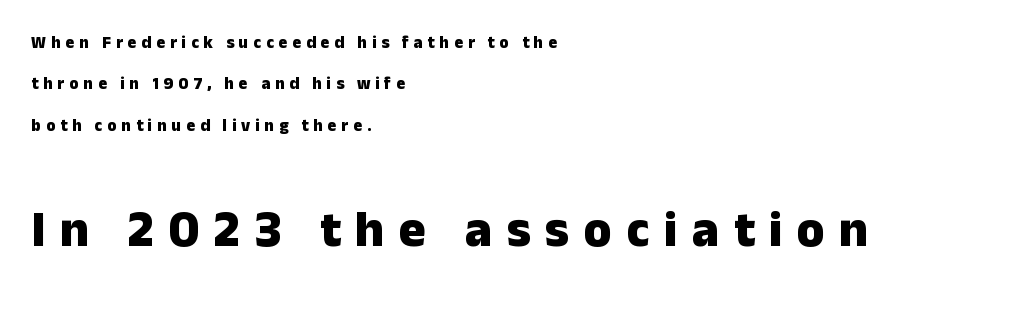
{"serif": "no", "italic": "no", "bold": "yes", "weight": "heavy", "width": "normal", "stroke_contrast": "low", "x_height": "medium", "monospaced": "no", "underline": "no", "align": "left", "line_spacing": "loose", "line_spacing_ratio": 2.44, "letter_spacing": "wide", "letter_spacing_em": 0.28, "larger_block": "second", "size_ratio": 3.0, "glyph_px": 51}
